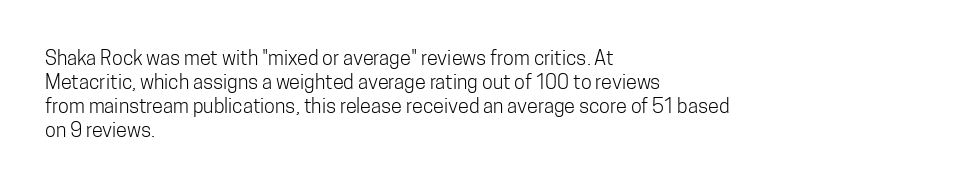
Descenders are the only things crossing below the line. Letters have the restrained weight of plain body copy at most. Where is the straight margin? On the left. Between one letter and the next there's only the usual sliver of space.
